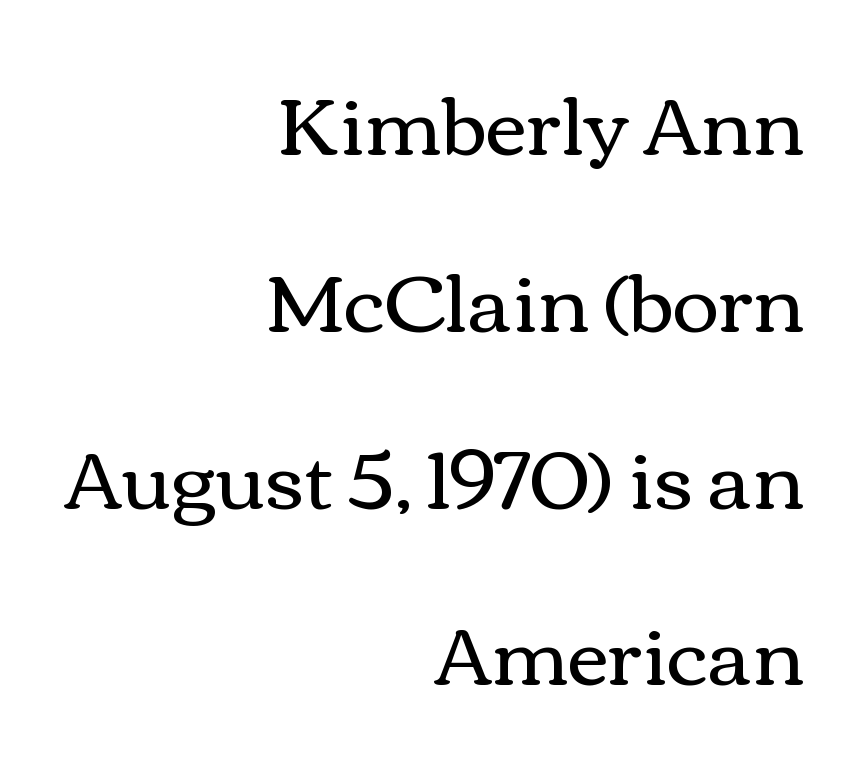
Loosely led — the rows are spread out. Looks like regular typesetting: each glyph gets only the width it needs. Teacher's note: observe the even right margin — that is flush-right alignment. Short note: letters normally spaced. Underline: absent. Vertical stems look standard width or narrower in stroke.
